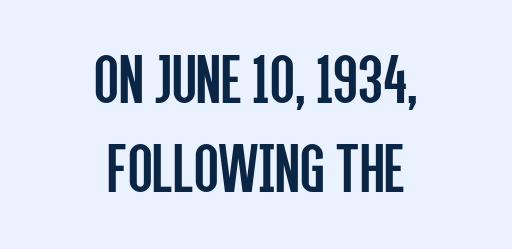
The image shows 72 px regular-weight, condensed sans-serif type, upright; set centered, line spacing 1.24x, normal letter spacing, not underlined; low stroke contrast and a large x-height.
